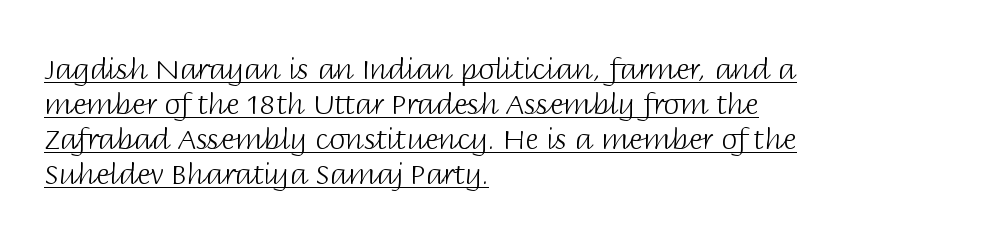
Unlike italic type, these characters show no tilt at all. Quick note: underline on. A student would call this left alignment; a typographer would say flush left, rag right. This rendering employs a face without finishing strokes, i.e., a sans-serif.
